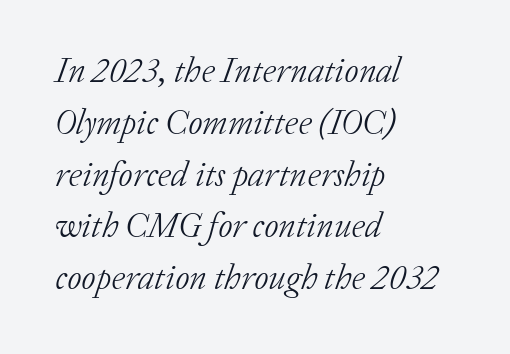
The image shows 35 px light serif type, italic (leaning right); set left-aligned, normal line spacing (1.48x), normal letter spacing, not underlined; low stroke contrast and a medium x-height.
